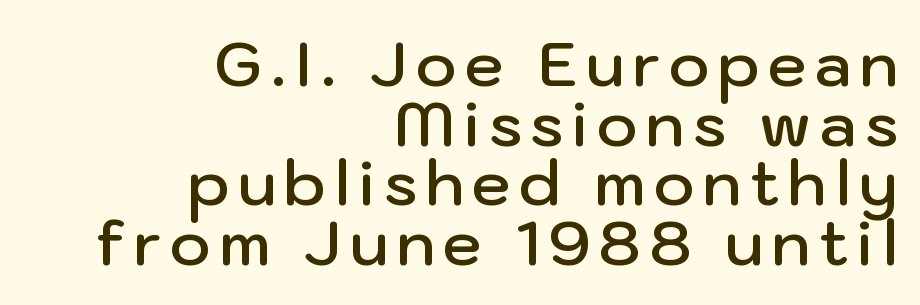
Q: Is the text bold? A: Semi-bold.
Q: Is the text italic (slanted)? A: No, it is upright.
Q: Is the typeface a serif or a sans-serif typeface? A: Sans-serif.
Q: Is the text underlined? A: No.
Q: How is the paragraph aligned? A: Right-aligned.
Q: Is the spacing between lines tight, normal or loose? A: Tight.
Q: Width (condensed, normal, or wide)? A: Normal.
Q: Stroke contrast? A: Low.
Q: x-height? A: Medium.
Q: Monospaced? A: No.
